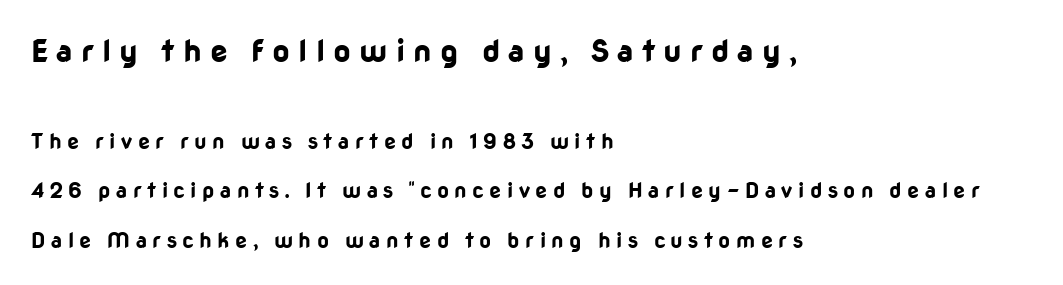
Q: Is the text bold? A: Yes.
Q: Is the text italic (slanted)? A: No, it is upright.
Q: Is the typeface a serif or a sans-serif typeface? A: Sans-serif.
Q: Is the text underlined? A: No.
Q: How is the paragraph aligned? A: Left-aligned.
Q: Is the spacing between letters normal or unusually wide? A: Unusually wide.
Q: Is the spacing between lines tight, normal or loose? A: Loose.
Q: Which block of text is set in a larger size, the first (top) or the second (bottom)? A: The first (top) one.
Q: Width (condensed, normal, or wide)? A: Normal.
Q: Stroke contrast? A: Low.
Q: x-height? A: Medium.
Q: Monospaced? A: No.
